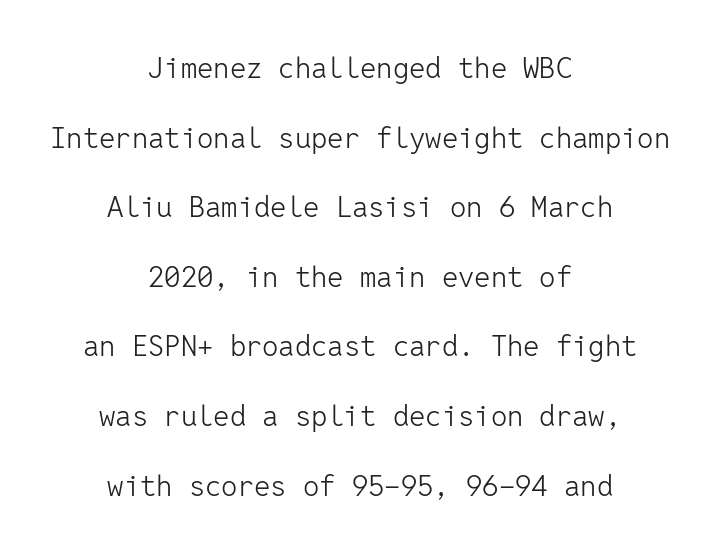
Q: Is the text bold? A: No.
Q: Is the text italic (slanted)? A: No, it is upright.
Q: Is the typeface a serif or a sans-serif typeface? A: Sans-serif.
Q: Is the text underlined? A: No.
Q: How is the paragraph aligned? A: Centered.
Q: Is the spacing between letters normal or unusually wide? A: Normal.
Q: Is the spacing between lines tight, normal or loose? A: Loose.
Q: Width (condensed, normal, or wide)? A: Normal.
Q: Stroke contrast? A: Low.
Q: x-height? A: Medium.
Q: Monospaced? A: Yes.
